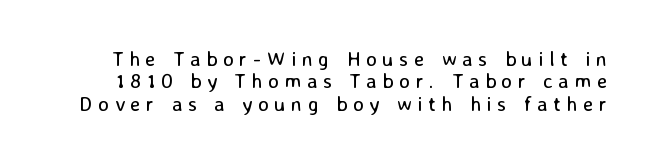
{"italic": "no", "bold": "no", "underline": "no", "line_spacing": "tight", "line_spacing_ratio": 1.06, "letter_spacing": "wide", "letter_spacing_em": 0.26, "glyph_px": 21}
